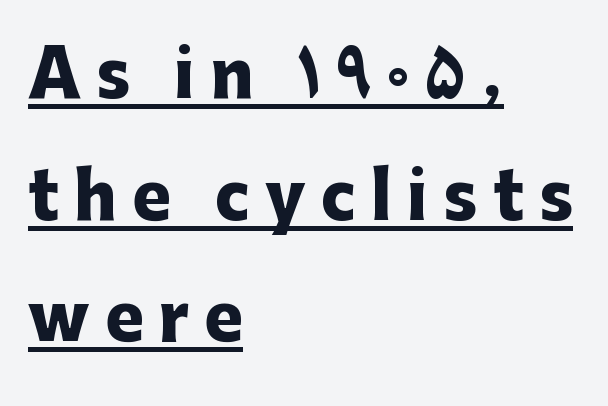
{"serif": "no", "italic": "no", "bold": "yes", "weight": "heavy", "width": "normal", "stroke_contrast": "low", "x_height": "medium", "monospaced": "no", "underline": "yes", "align": "left", "line_spacing": "loose", "line_spacing_ratio": 1.9, "letter_spacing": "wide", "letter_spacing_em": 0.24, "glyph_px": 64}
